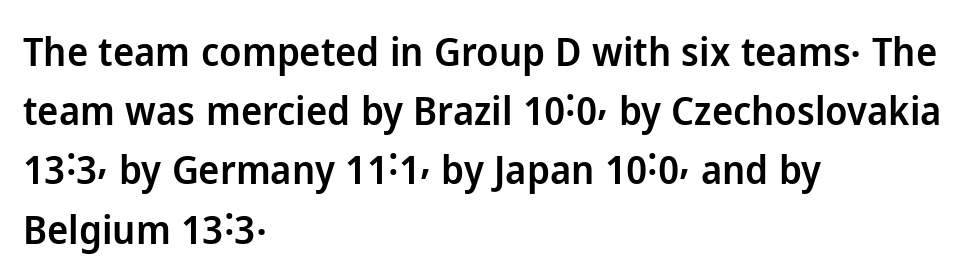
Q: Is the text bold? A: Semi-bold.
Q: Is the text italic (slanted)? A: No, it is upright.
Q: Is the typeface a serif or a sans-serif typeface? A: Sans-serif.
Q: Is the text underlined? A: No.
Q: How is the paragraph aligned? A: Left-aligned.
Q: Is the spacing between letters normal or unusually wide? A: Normal.
Q: Is the spacing between lines tight, normal or loose? A: Normal.
Q: Width (condensed, normal, or wide)? A: Normal.
Q: Stroke contrast? A: Low.
Q: x-height? A: Medium.
Q: Monospaced? A: No.
